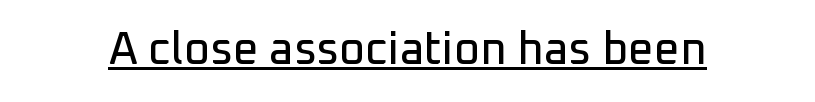
The image shows 45 px sans-serif type, upright; set normal letter spacing, underlined; low stroke contrast and a medium x-height.
